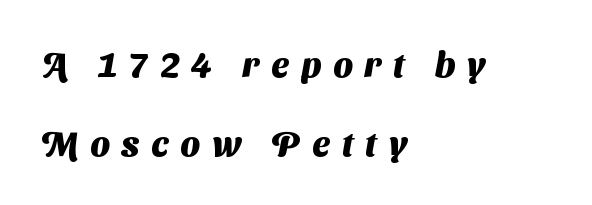
The image shows 35 px heavy sans-serif type; set left-aligned, loose line spacing (2.27x), unusually wide letter spacing (+0.34 em), not underlined; medium stroke contrast and a medium x-height.
